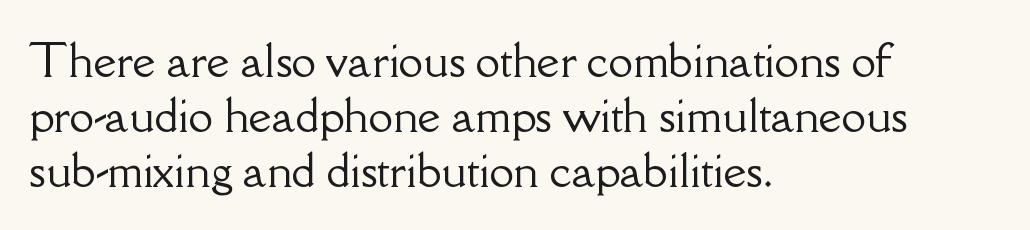
The image shows 44 px serif type, upright; set left-aligned, normal line spacing (1.25x), normal letter spacing, not underlined; low stroke contrast and a small x-height.
